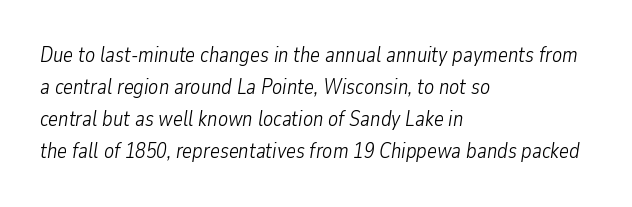
{"italic": "yes", "lean": "right", "slant_degrees": 9, "bold": "no", "underline": "no", "align": "left", "line_spacing": "normal", "line_spacing_ratio": 1.53, "letter_spacing": "normal", "letter_spacing_em": 0.0, "glyph_px": 21}
